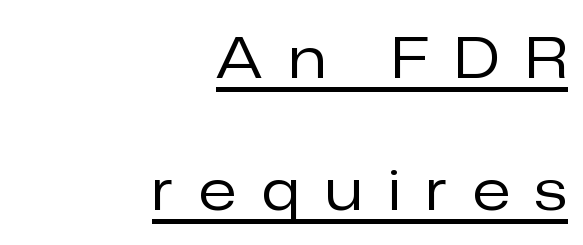
Q: Is the text bold? A: No.
Q: Is the text italic (slanted)? A: No, it is upright.
Q: Is the typeface a serif or a sans-serif typeface? A: Sans-serif.
Q: Is the text underlined? A: Yes.
Q: How is the paragraph aligned? A: Right-aligned.
Q: Is the spacing between letters normal or unusually wide? A: Unusually wide.
Q: Is the spacing between lines tight, normal or loose? A: Loose.
Q: Width (condensed, normal, or wide)? A: Normal.
Q: Stroke contrast? A: Low.
Q: x-height? A: Medium.
Q: Monospaced? A: No.
